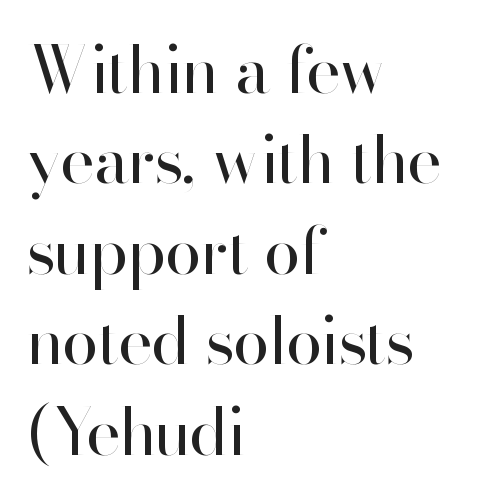
The image shows 66 px regular-weight sans-serif type, upright; set left-aligned, normal line spacing (1.37x), normal letter spacing, not underlined; high stroke contrast and a small x-height.
